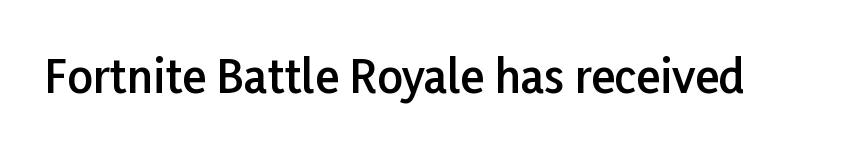
The image shows 45 px semibold sans-serif type, upright; set normal letter spacing, not underlined; low stroke contrast and a medium x-height.
